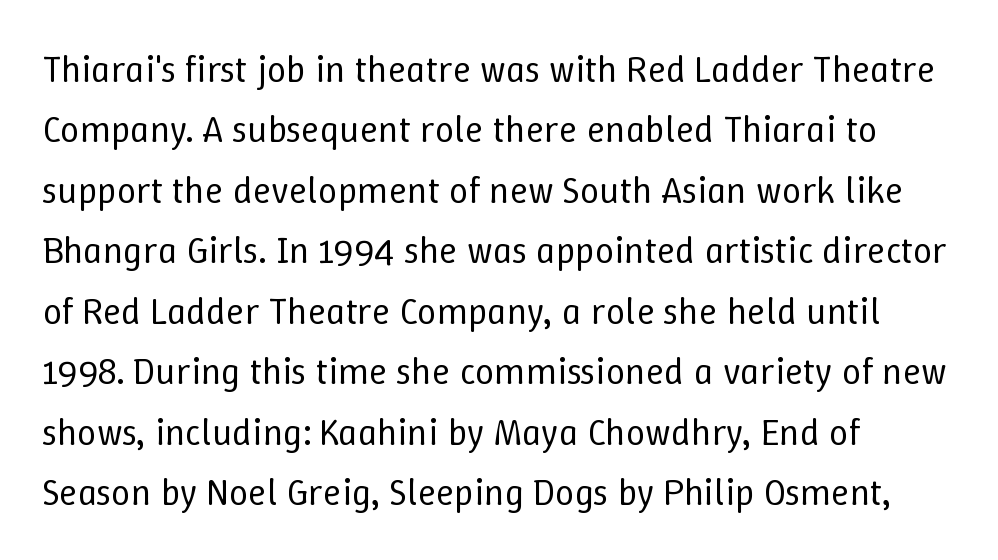
{"italic": "no", "bold": "no", "weight": "regular", "width": "normal", "stroke_contrast": "low", "x_height": "medium", "monospaced": "no", "underline": "no", "align": "left", "line_spacing": "normal", "line_spacing_ratio": 1.59, "letter_spacing": "normal", "letter_spacing_em": 0.0, "glyph_px": 38}
